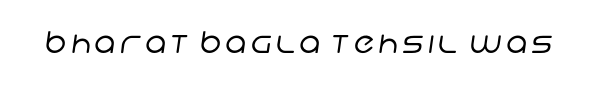
{"serif": "no", "bold": "no", "weight": "regular", "width": "normal", "stroke_contrast": "low", "x_height": "large", "monospaced": "no", "underline": "no", "glyph_px": 30}
